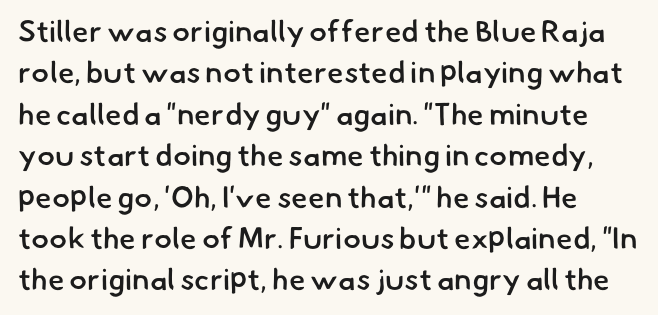
The image shows 30 px semibold sans-serif type; set normal line spacing (1.38x), normal letter spacing, not underlined; low stroke contrast and a small x-height.
